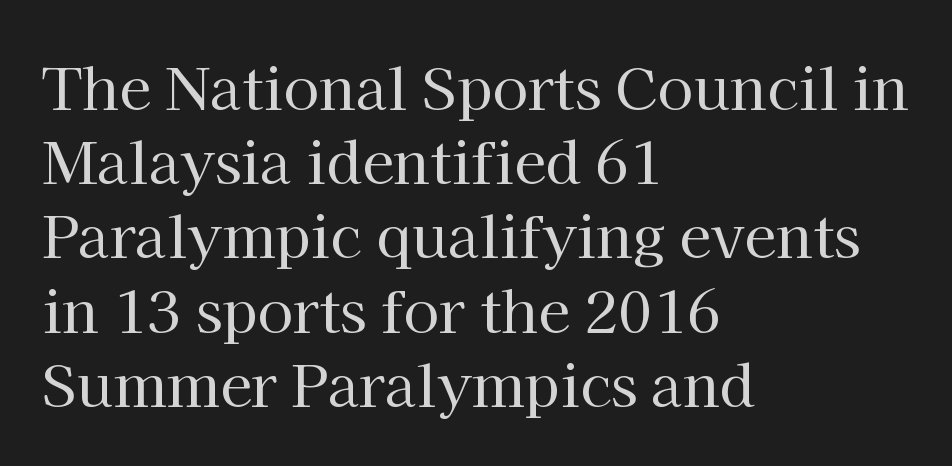
The image shows 58 px regular-weight serif type, upright; set left-aligned, normal line spacing (1.28x), normal letter spacing, not underlined; high stroke contrast and a medium x-height.
